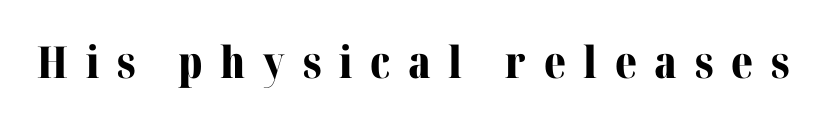
The image shows 44 px bold serif type, upright; set unusually wide letter spacing (+0.4 em), not underlined; medium stroke contrast and a medium x-height.
